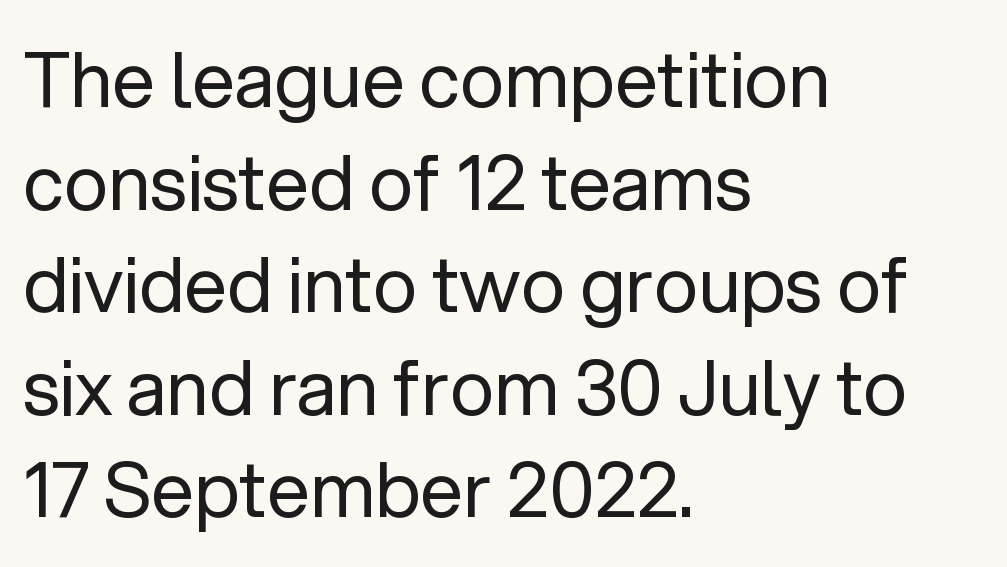
The type is set solid horizontally, with unmodified tracking. Compared with a centered layout, this one pins lines to the left instead. Each letter's strokes conclude bluntly, with no projecting serifs. Stroke mass is kept to a normal reading level or below. Quick note: not italic, upright.
